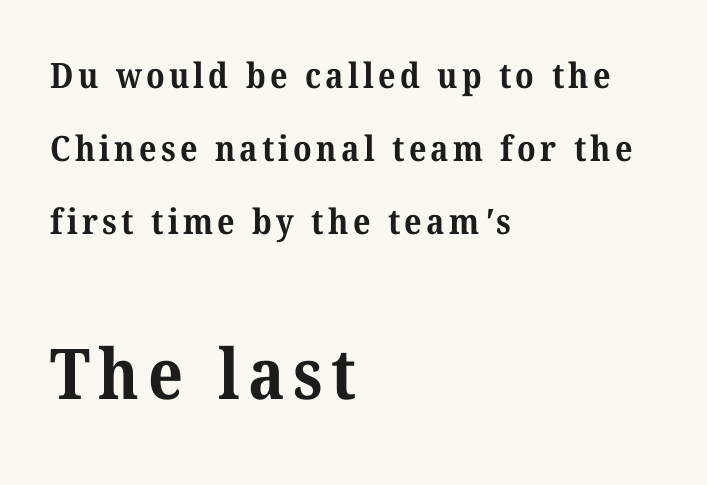
Q: Is the text bold? A: Yes.
Q: Is the typeface a serif or a sans-serif typeface? A: Serif.
Q: Is the text underlined? A: No.
Q: How is the paragraph aligned? A: Left-aligned.
Q: Is the spacing between lines tight, normal or loose? A: Loose.
Q: Which block of text is set in a larger size, the first (top) or the second (bottom)? A: The second (bottom) one.
Q: Width (condensed, normal, or wide)? A: Normal.
Q: Stroke contrast? A: Medium.
Q: x-height? A: Medium.
Q: Monospaced? A: No.
